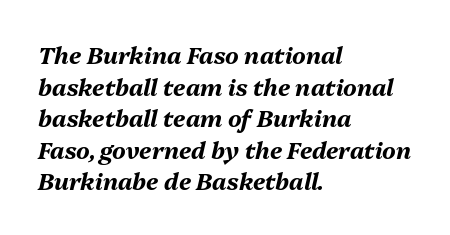
{"italic": "yes", "lean": "right", "slant_degrees": 13, "bold": "yes", "underline": "no", "align": "left", "line_spacing": "normal", "line_spacing_ratio": 1.37, "letter_spacing": "normal", "letter_spacing_em": 0.0, "glyph_px": 23}
